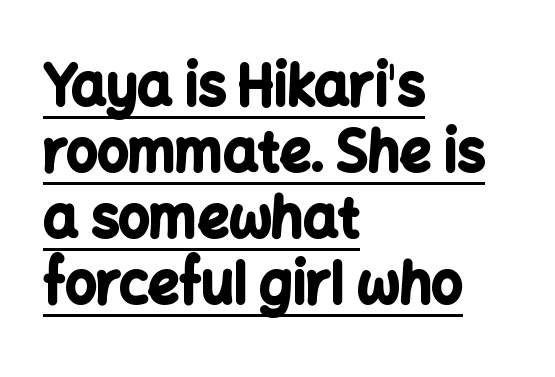
{"serif": "no", "italic": "no", "bold": "yes", "weight": "bold", "width": "normal", "stroke_contrast": "low", "x_height": "medium", "monospaced": "no", "underline": "yes", "align": "left", "line_spacing_ratio": 1.2, "letter_spacing": "normal", "letter_spacing_em": 0.0, "glyph_px": 55}
